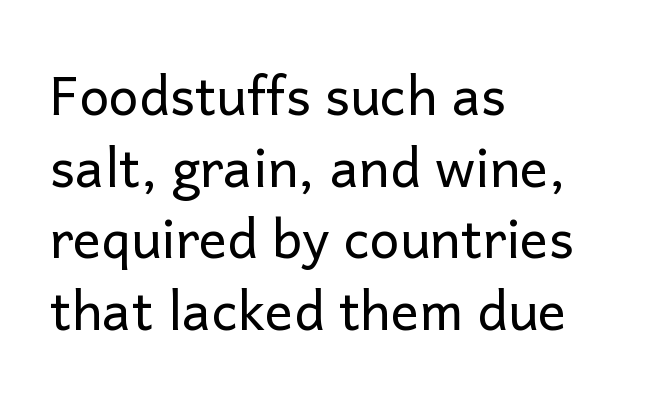
The image shows 53 px regular-weight sans-serif type, upright; set left-aligned, normal line spacing (1.35x), normal letter spacing, not underlined; low stroke contrast and a medium x-height.
